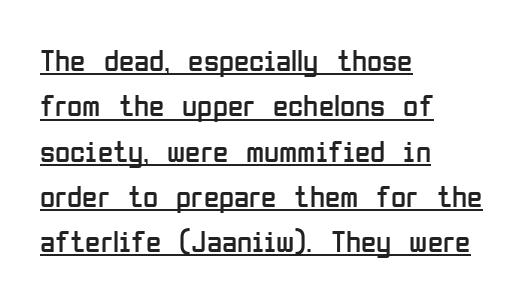
{"serif": "no", "italic": "no", "bold": "no", "weight": "regular", "width": "condensed", "stroke_contrast": "low", "x_height": "medium", "monospaced": "no", "underline": "yes", "align": "left", "line_spacing": "normal", "line_spacing_ratio": 1.46, "letter_spacing": "normal", "letter_spacing_em": 0.0, "glyph_px": 31}
